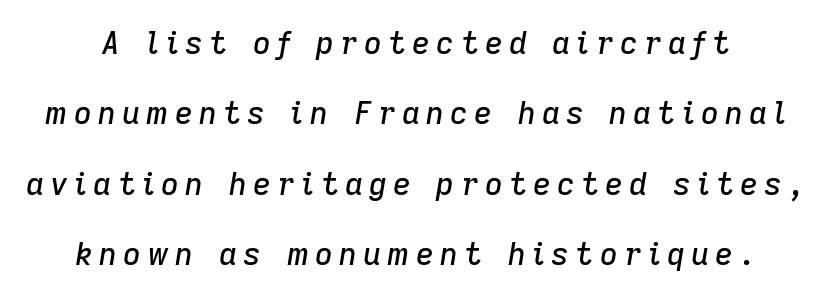
Q: Is the text italic (slanted)? A: Yes, it leans right by about 9 degrees.
Q: Is the text underlined? A: No.
Q: Is the spacing between letters normal or unusually wide? A: Unusually wide.
Q: Is the spacing between lines tight, normal or loose? A: Loose.
Q: Width (condensed, normal, or wide)? A: Normal.
Q: Stroke contrast? A: Low.
Q: x-height? A: Medium.
Q: Monospaced? A: No.
